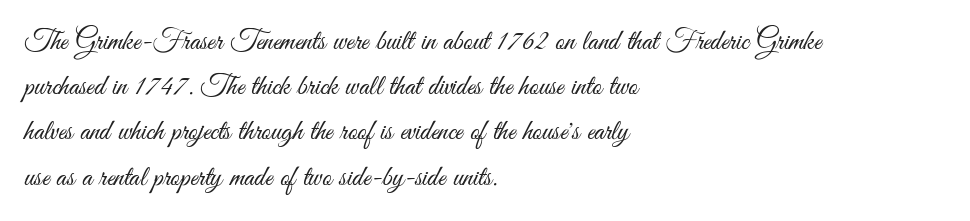
Q: Is the text bold? A: No.
Q: Is the text italic (slanted)? A: Yes.
Q: Is the typeface a serif or a sans-serif typeface? A: Sans-serif.
Q: Is the text underlined? A: No.
Q: How is the paragraph aligned? A: Left-aligned.
Q: Is the spacing between letters normal or unusually wide? A: Normal.
Q: Is the spacing between lines tight, normal or loose? A: Normal.
Q: Width (condensed, normal, or wide)? A: Condensed.
Q: Stroke contrast? A: Medium.
Q: x-height? A: Small.
Q: Monospaced? A: No.
